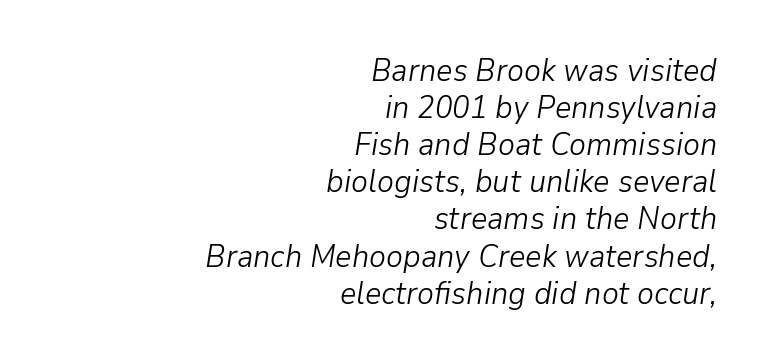
Visually the block forms a straight wall on the right and a jagged coastline on the left. The passage shown is not bold in any degree. In terms of letterspacing, this is plain default setting. The text carries the slant typical of an italic or oblique font. The face used here is proportionally spaced, like ordinary book or web type.
